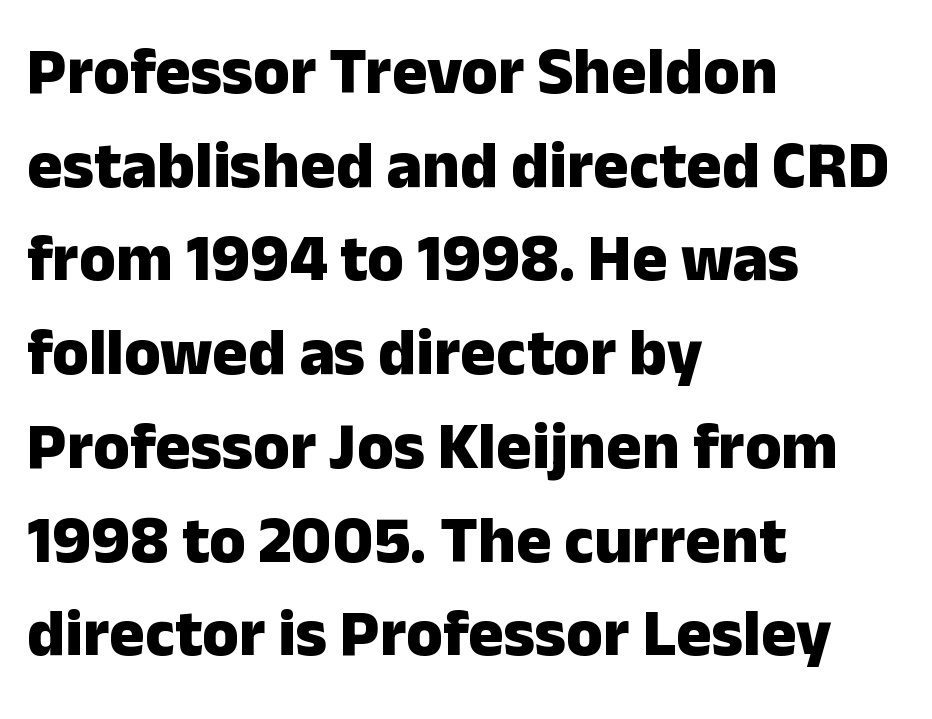
Q: Is the text bold? A: Yes.
Q: Is the text italic (slanted)? A: No, it is upright.
Q: Is the typeface a serif or a sans-serif typeface? A: Sans-serif.
Q: Is the text underlined? A: No.
Q: How is the paragraph aligned? A: Left-aligned.
Q: Is the spacing between letters normal or unusually wide? A: Normal.
Q: Is the spacing between lines tight, normal or loose? A: Normal.
Q: Width (condensed, normal, or wide)? A: Normal.
Q: Stroke contrast? A: Low.
Q: x-height? A: Medium.
Q: Monospaced? A: No.
